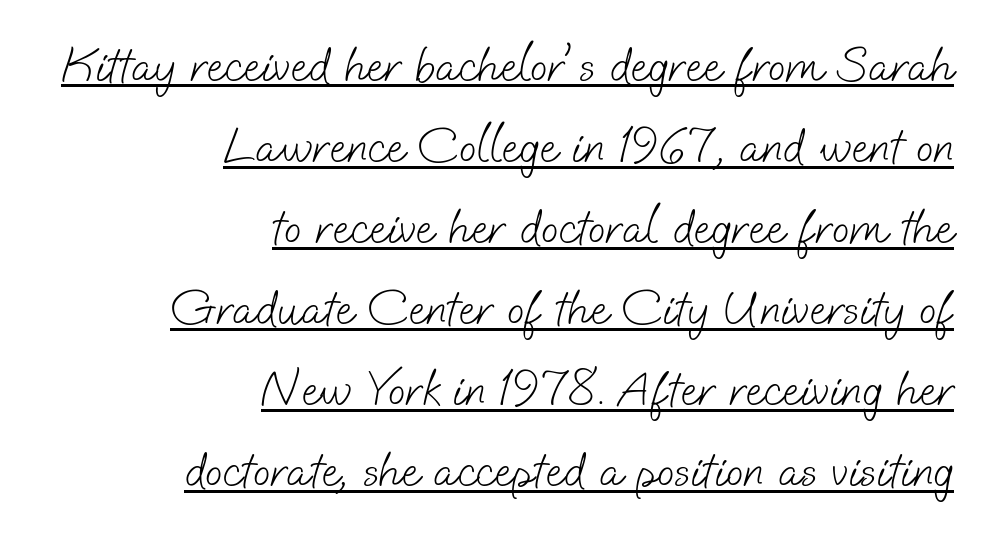
Is this a fixed-width face? No — the glyphs have proportional, varying widths. The characters are drawn with everyday or finer stroke widths. Tracking here is standard; glyphs follow each other at the usual distance. Leading matches the norm, producing a regular column. A continuous stroke trails under the words, as in a hyperlink. This rendering employs a face without finishing strokes, i.e., a sans-serif.
